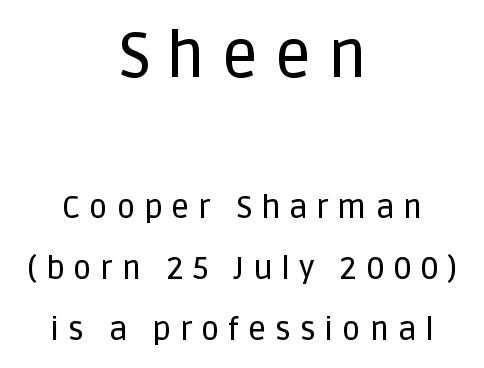
The typesetter chose a symmetrical, centered arrangement here. In terms of posture, this sample is upright. The lines are spread far apart with generous leading. Character widths vary here, with narrow letters taking less room than wide ones. Whoever set this made the first block the dominant, larger element.
